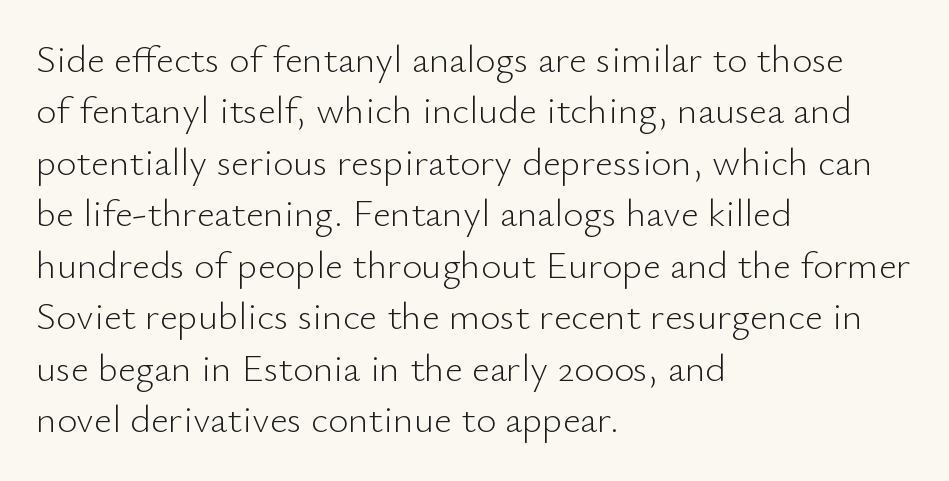
{"serif": "no", "italic": "no", "bold": "no", "weight": "light", "width": "normal", "stroke_contrast": "low", "x_height": "small", "monospaced": "no", "underline": "no", "align": "left", "line_spacing": "normal", "line_spacing_ratio": 1.32, "letter_spacing": "normal", "letter_spacing_em": 0.0, "glyph_px": 39}
